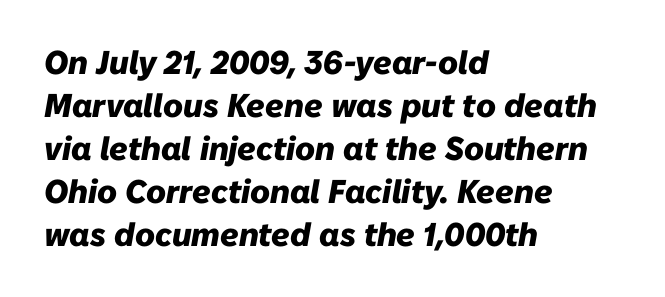
Q: Is the text bold? A: Yes.
Q: Is the text italic (slanted)? A: Yes, it leans right by about 10 degrees.
Q: Is the text underlined? A: No.
Q: How is the paragraph aligned? A: Left-aligned.
Q: Is the spacing between letters normal or unusually wide? A: Normal.
Q: Is the spacing between lines tight, normal or loose? A: Normal.
Q: Width (condensed, normal, or wide)? A: Normal.
Q: Stroke contrast? A: Low.
Q: x-height? A: Medium.
Q: Monospaced? A: No.
